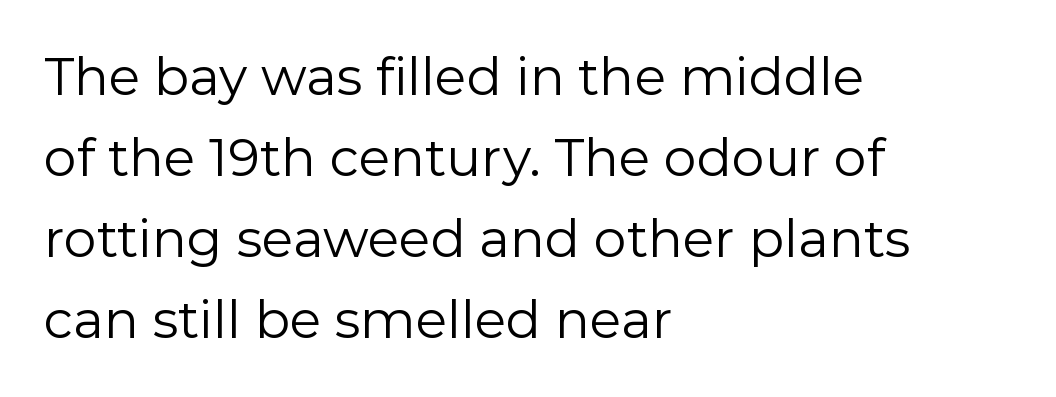
Ordinary non-slanted type is in use. Looks like regular typesetting: each glyph gets only the width it needs. Visually the block forms a straight wall on the left and a jagged coastline on the right. Each stroke keeps to a modest, everyday thickness or less.
